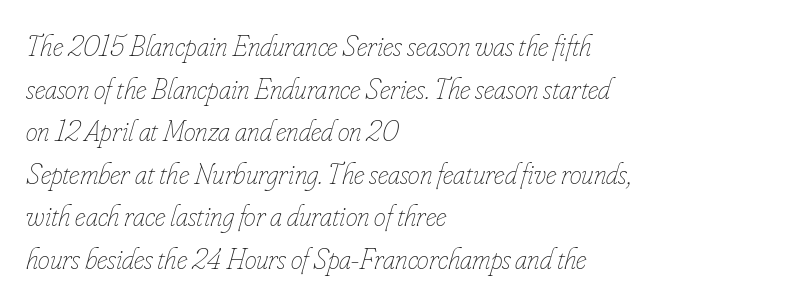
{"italic": "yes", "lean": "right", "slant_degrees": 16, "bold": "no", "weight": "thin", "width": "condensed", "stroke_contrast": "low", "x_height": "small", "monospaced": "no", "underline": "no", "align": "left", "line_spacing": "normal", "line_spacing_ratio": 1.42, "letter_spacing": "normal", "letter_spacing_em": 0.0, "glyph_px": 30}
